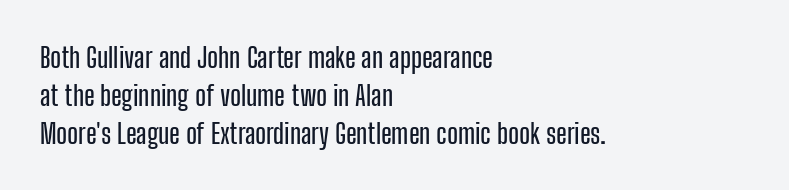
The image shows 28 px condensed sans-serif type, upright; set left-aligned, normal line spacing (1.35x), normal letter spacing, not underlined; low stroke contrast and a medium x-height.
